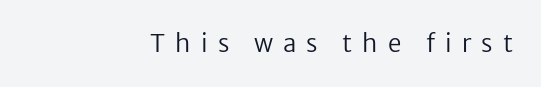
{"italic": "no", "bold": "no", "underline": "no", "align": "right", "letter_spacing": "wide", "letter_spacing_em": 0.42, "glyph_px": 24}
